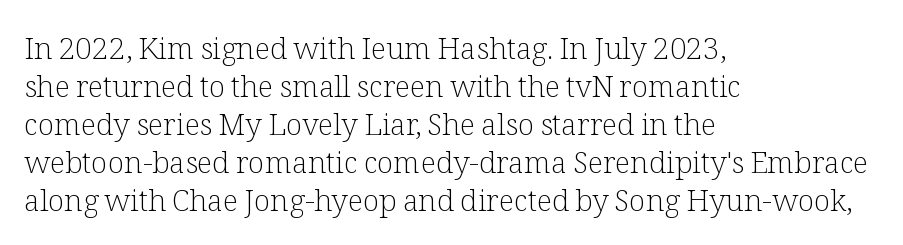
Think of a printed novel: that variable character pitch is what you see here. Each row of text sits above clean, open space. Baseline-to-baseline distance is the conventional proportion of letter height. The weight tops out at a normal text grade. The rag falls on the right side of this text block.
